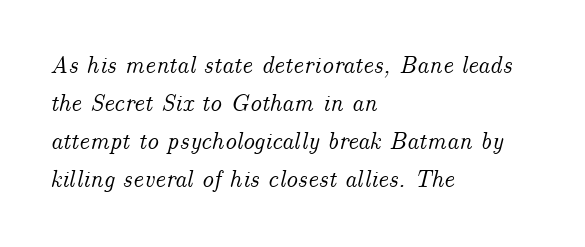
The image shows 24 px text type, italic (leaning right); set left-aligned, normal line spacing (1.59x), normal letter spacing, not underlined.
